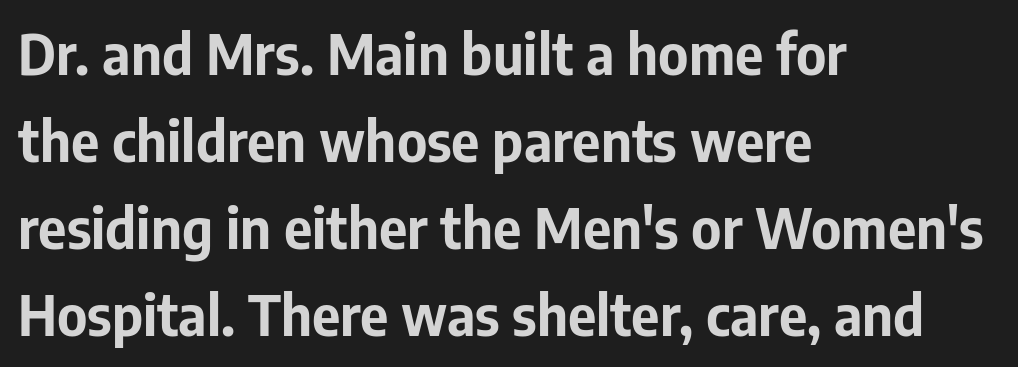
The image shows 55 px bold sans-serif type, upright; set left-aligned, normal line spacing (1.58x), normal letter spacing, not underlined; low stroke contrast and a medium x-height.
